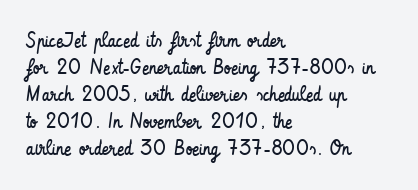
These lines keep a tight, regular rhythm from letter to letter. The rows are spaced the way most documents space them. Nothing heavy about these letters — not bold at all. A roman cut, with each character standing at attention. Check under the words: just untouched page. All the whitespace from short lines collects on the right.
